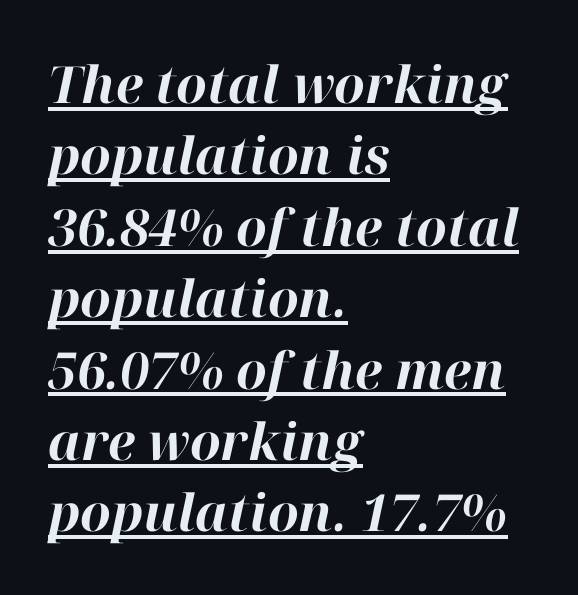
Q: Is the text bold? A: Yes.
Q: Is the text italic (slanted)? A: Yes, it leans right by about 12 degrees.
Q: Is the text underlined? A: Yes.
Q: How is the paragraph aligned? A: Left-aligned.
Q: Is the spacing between letters normal or unusually wide? A: Normal.
Q: Is the spacing between lines tight, normal or loose? A: Normal.
Q: Width (condensed, normal, or wide)? A: Normal.
Q: Stroke contrast? A: High.
Q: x-height? A: Medium.
Q: Monospaced? A: No.
